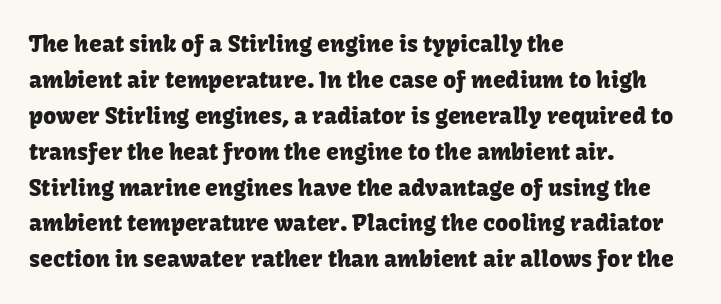
The image shows 23 px text type, upright; set left-aligned, normal line spacing (1.56x), normal letter spacing, not underlined.
